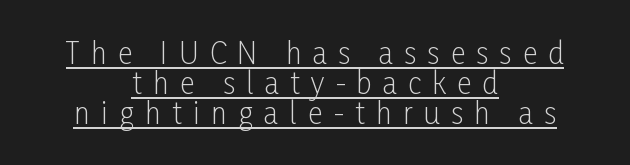
Q: Is the text bold? A: No.
Q: Is the text italic (slanted)? A: No, it is upright.
Q: Is the typeface a serif or a sans-serif typeface? A: Sans-serif.
Q: Is the text underlined? A: Yes.
Q: How is the paragraph aligned? A: Centered.
Q: Is the spacing between letters normal or unusually wide? A: Unusually wide.
Q: Is the spacing between lines tight, normal or loose? A: Tight.
Q: Width (condensed, normal, or wide)? A: Condensed.
Q: Stroke contrast? A: Low.
Q: x-height? A: Medium.
Q: Monospaced? A: No.
